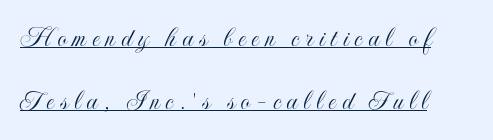
Q: Is the text italic (slanted)? A: Yes.
Q: Is the text underlined? A: Yes.
Q: How is the paragraph aligned? A: Left-aligned.
Q: Is the spacing between letters normal or unusually wide? A: Unusually wide.
Q: Is the spacing between lines tight, normal or loose? A: Loose.
Q: Width (condensed, normal, or wide)? A: Condensed.
Q: x-height? A: Small.
Q: Monospaced? A: No.
